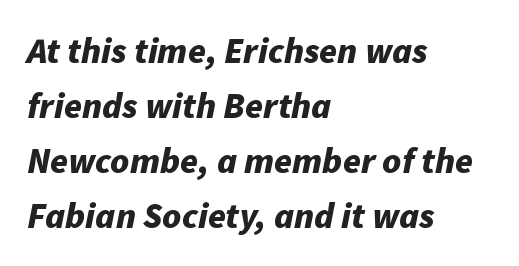
{"italic": "yes", "lean": "right", "slant_degrees": 11, "bold": "yes", "weight": "bold", "width": "normal", "stroke_contrast": "low", "x_height": "medium", "monospaced": "no", "underline": "no", "align": "left", "line_spacing": "normal", "line_spacing_ratio": 1.53, "letter_spacing": "normal", "letter_spacing_em": 0.0, "glyph_px": 36}
